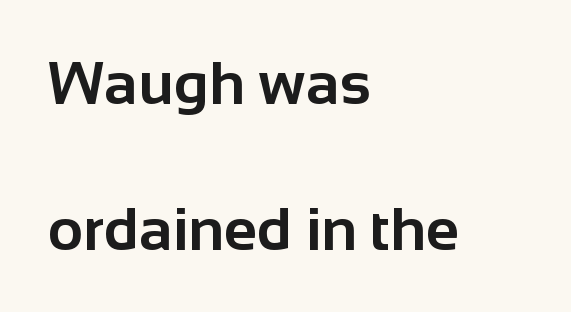
The image shows 61 px bold sans-serif type, upright; set left-aligned, loose line spacing (2.39x), normal letter spacing, not underlined; low stroke contrast and a medium x-height.
